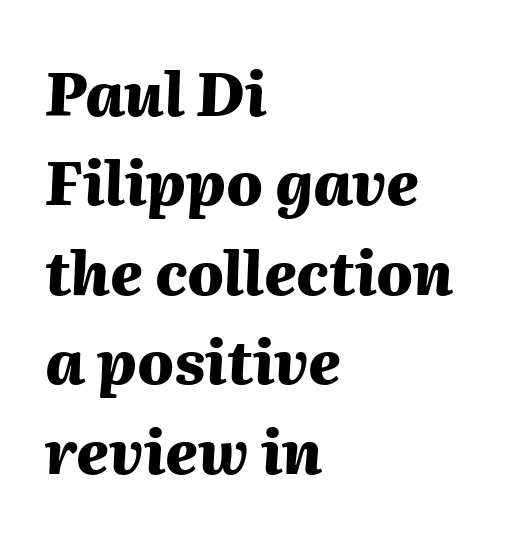
Q: Is the text bold? A: Yes.
Q: Is the text italic (slanted)? A: Yes, it leans right by about 2 degrees.
Q: Is the text underlined? A: No.
Q: How is the paragraph aligned? A: Left-aligned.
Q: Is the spacing between letters normal or unusually wide? A: Normal.
Q: Is the spacing between lines tight, normal or loose? A: Normal.
Q: Width (condensed, normal, or wide)? A: Normal.
Q: Stroke contrast? A: Medium.
Q: x-height? A: Medium.
Q: Monospaced? A: No.
